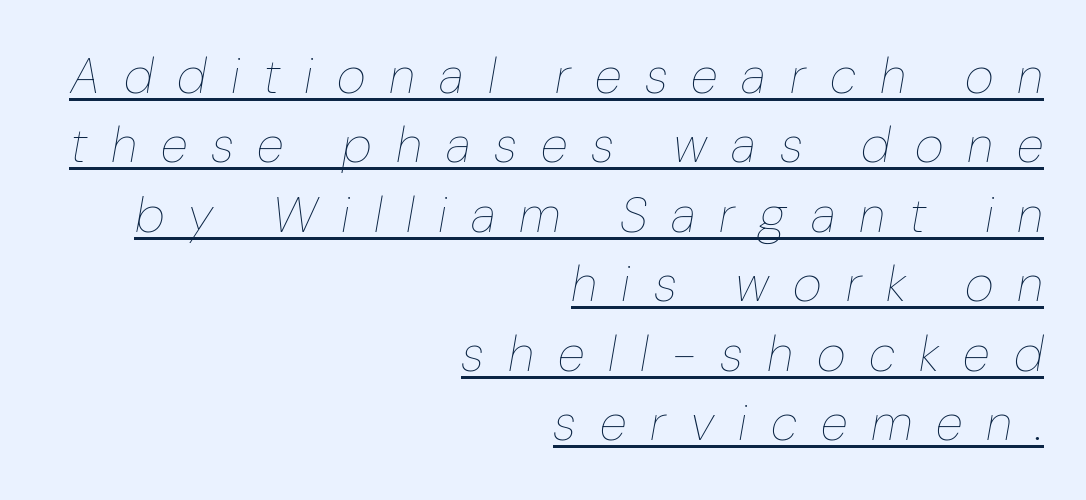
{"italic": "yes", "lean": "right", "slant_degrees": 10, "bold": "no", "weight": "thin", "width": "normal", "stroke_contrast": "low", "x_height": "medium", "monospaced": "no", "underline": "yes", "align": "right", "line_spacing": "normal", "line_spacing_ratio": 1.39, "letter_spacing": "wide", "letter_spacing_em": 0.48, "glyph_px": 50}
